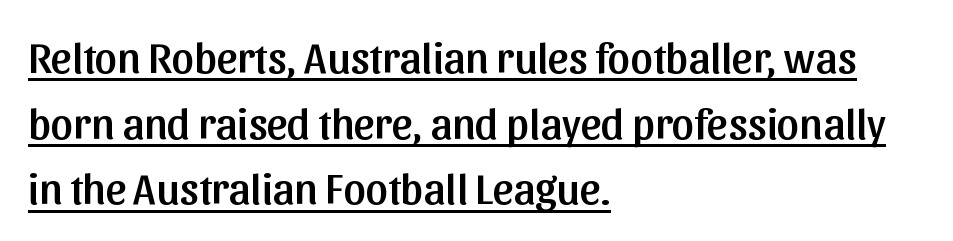
Q: Is the text italic (slanted)? A: No, it is upright.
Q: Is the typeface a serif or a sans-serif typeface? A: Sans-serif.
Q: Is the text underlined? A: Yes.
Q: How is the paragraph aligned? A: Left-aligned.
Q: Is the spacing between letters normal or unusually wide? A: Normal.
Q: Is the spacing between lines tight, normal or loose? A: Normal.
Q: Width (condensed, normal, or wide)? A: Normal.
Q: Stroke contrast? A: Low.
Q: x-height? A: Medium.
Q: Monospaced? A: No.
